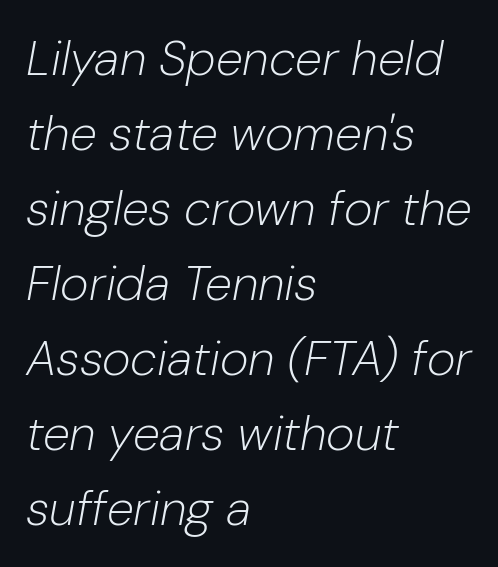
These lines are rendered in a variable-pitch font. Leading: standard. No word sits above an underline. The letterforms sit shoulder to shoulder at normal distance.
